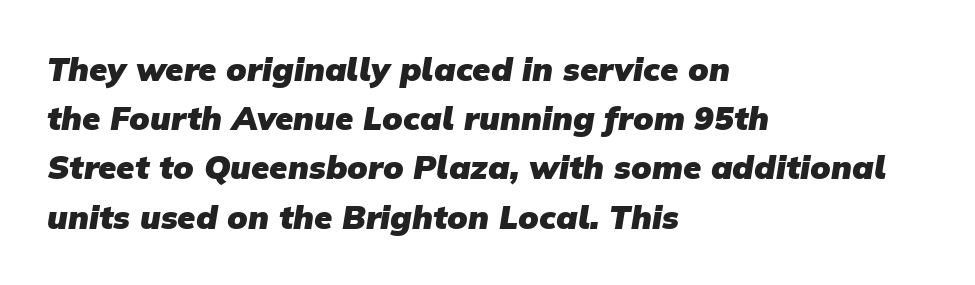
The image shows 33 px heavy sans-serif type; set left-aligned, normal line spacing (1.49x), normal letter spacing, not underlined; low stroke contrast and a medium x-height.
